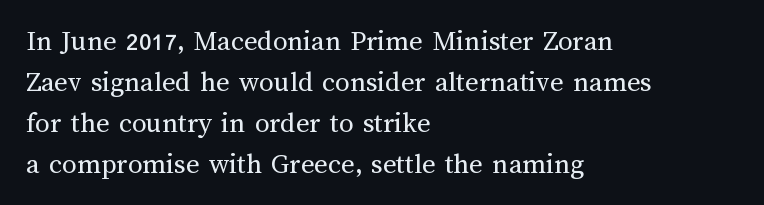
{"italic": "no", "bold": "no", "weight": "regular", "width": "normal", "stroke_contrast": "medium", "x_height": "medium", "monospaced": "no", "underline": "no", "align": "left", "line_spacing": "normal", "line_spacing_ratio": 1.41, "letter_spacing": "normal", "letter_spacing_em": 0.0, "glyph_px": 29}
